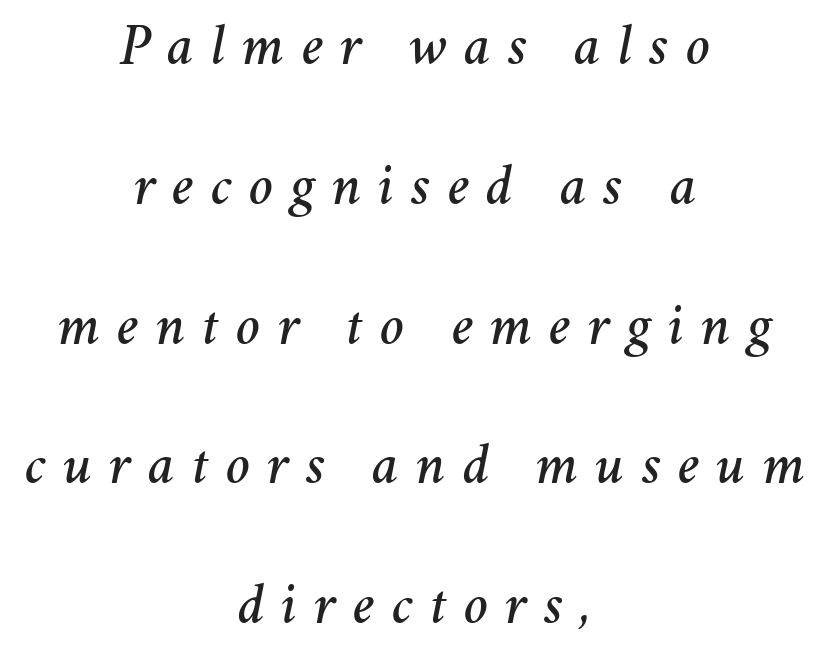
{"italic": "yes", "lean": "right", "slant_degrees": 11, "width": "normal", "stroke_contrast": "medium", "x_height": "medium", "monospaced": "no", "underline": "no", "align": "center", "line_spacing": "loose", "line_spacing_ratio": 2.41, "letter_spacing": "wide", "letter_spacing_em": 0.29, "glyph_px": 58}
